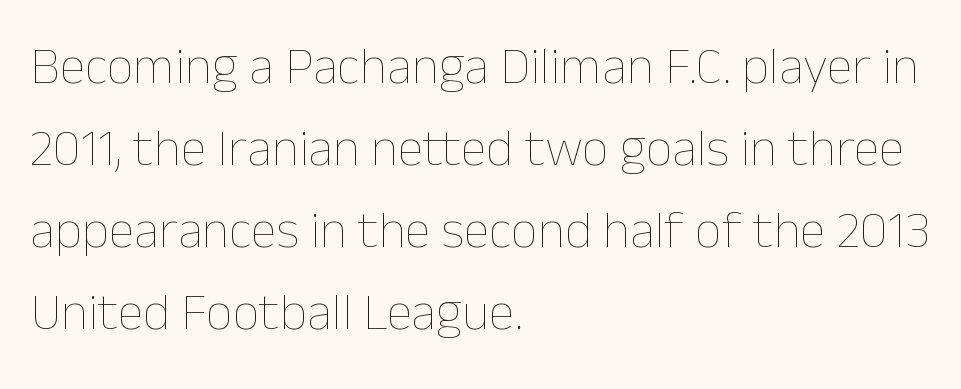
Weight: not bold — regular or lighter. The passage shown is typed in a proportional face where columns would drift. The words here are not underlined. Notice how the stems are strictly vertical — no italics here. The passage shown stacks its lines at a standard gap. Alignment: flush left.
